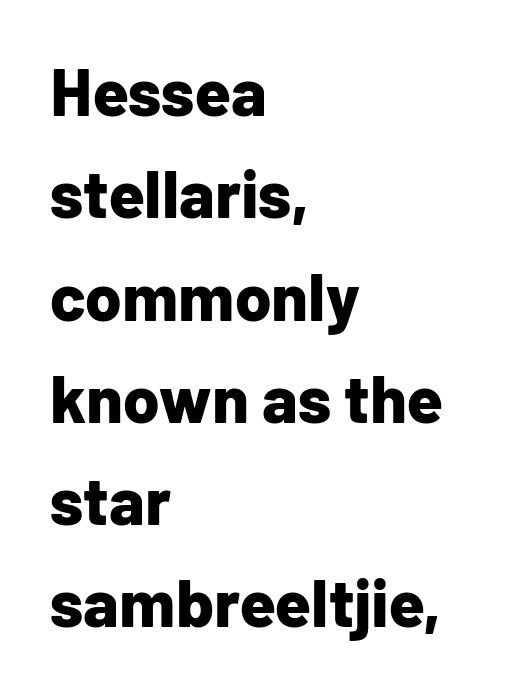
The image shows 66 px bold sans-serif type, upright; set left-aligned, normal line spacing (1.55x), normal letter spacing, not underlined; low stroke contrast and a medium x-height.
